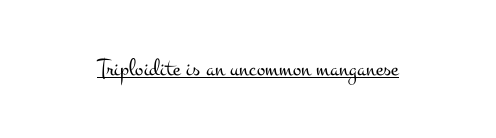
{"bold": "no", "underline": "yes", "letter_spacing": "normal", "letter_spacing_em": 0.0, "glyph_px": 25}
